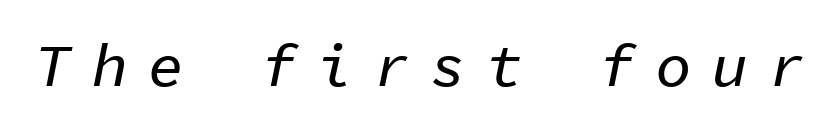
The image shows 60 px text type, italic (leaning right), monospaced; set unusually wide letter spacing (+0.34 em), not underlined; low stroke contrast and a medium x-height.
